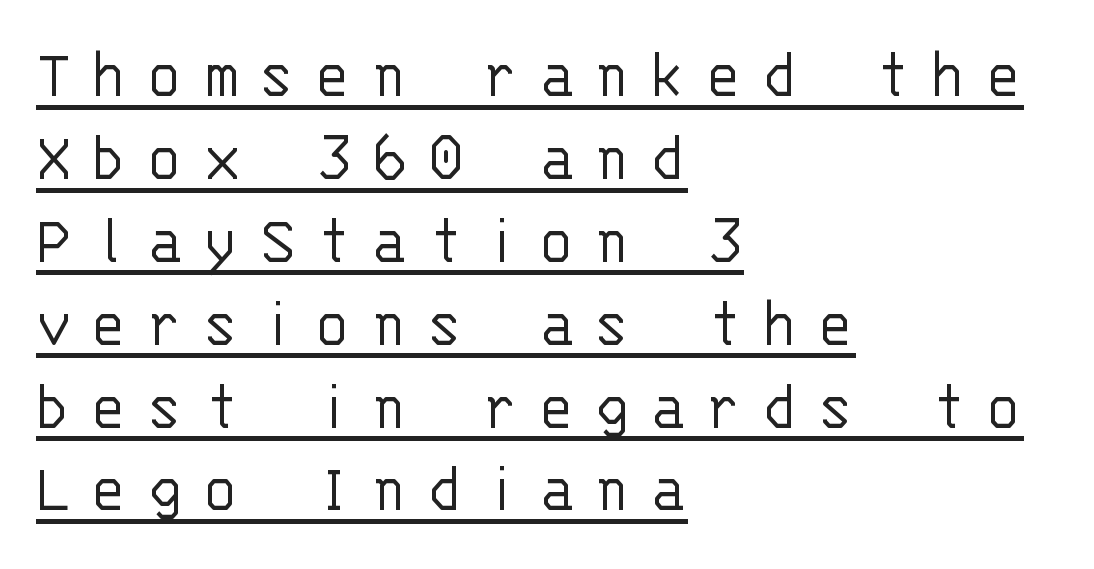
Q: Is the text bold? A: No.
Q: Is the text italic (slanted)? A: No, it is upright.
Q: Is the typeface a serif or a sans-serif typeface? A: Sans-serif.
Q: Is the text underlined? A: Yes.
Q: How is the paragraph aligned? A: Left-aligned.
Q: Is the spacing between letters normal or unusually wide? A: Unusually wide.
Q: Is the spacing between lines tight, normal or loose? A: Tight.
Q: Width (condensed, normal, or wide)? A: Normal.
Q: Stroke contrast? A: Low.
Q: x-height? A: Large.
Q: Monospaced? A: Yes.
